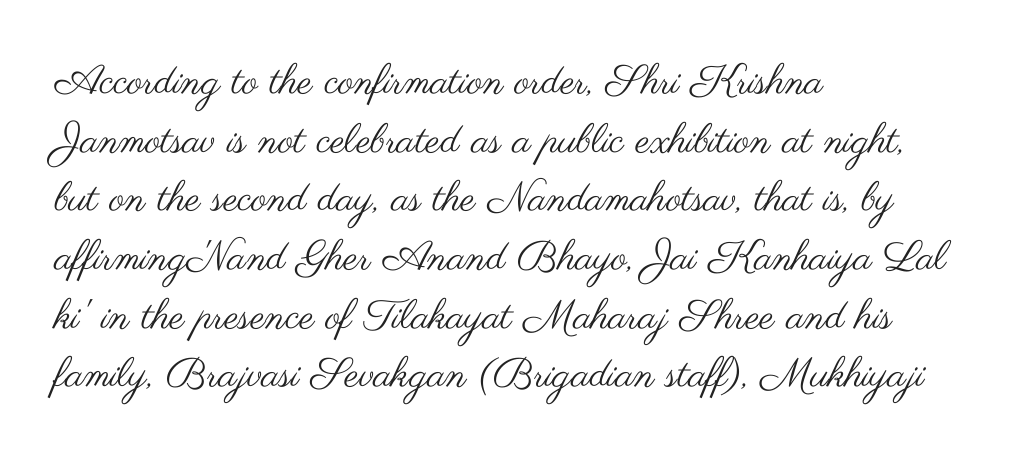
The image shows 41 px regular-weight, wide sans-serif type; set left-aligned, normal line spacing (1.43x), normal letter spacing, not underlined; medium stroke contrast and a small x-height.
